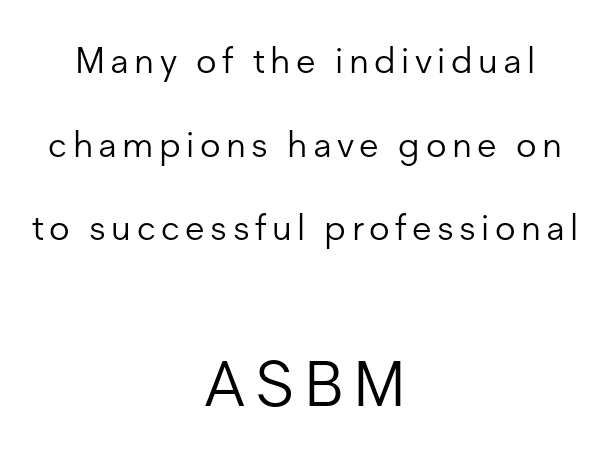
Unbolded letterforms with no extra heft. Quick note: interline space is abundant. Rule under the text: the space is simply empty. A roman cut, with each character standing at attention.
